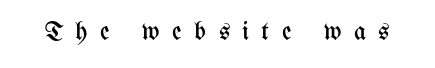
A bare baseline throughout the passage. Every character sits straight up, as roman type does. Tracking value appears strongly positive — letters spread wide. The font is comparable to plain body text, perhaps lighter.
